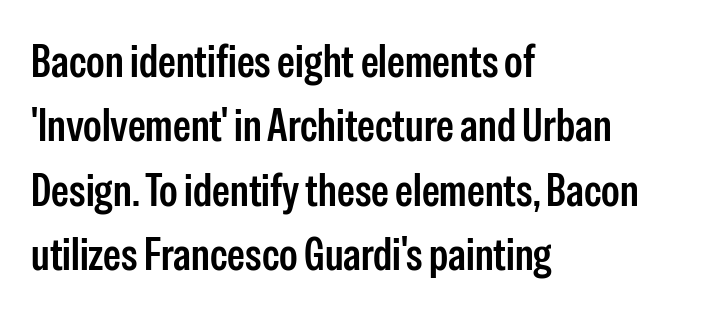
{"serif": "no", "italic": "no", "bold": "semi", "weight": "semibold", "width": "condensed", "stroke_contrast": "low", "x_height": "medium", "monospaced": "no", "underline": "no", "align": "left", "line_spacing": "normal", "line_spacing_ratio": 1.43, "letter_spacing": "normal", "letter_spacing_em": 0.0, "glyph_px": 45}
